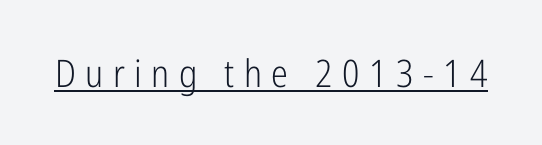
The image shows 38 px light, condensed sans-serif type, upright; set unusually wide letter spacing (+0.25 em), underlined; low stroke contrast and a medium x-height.
